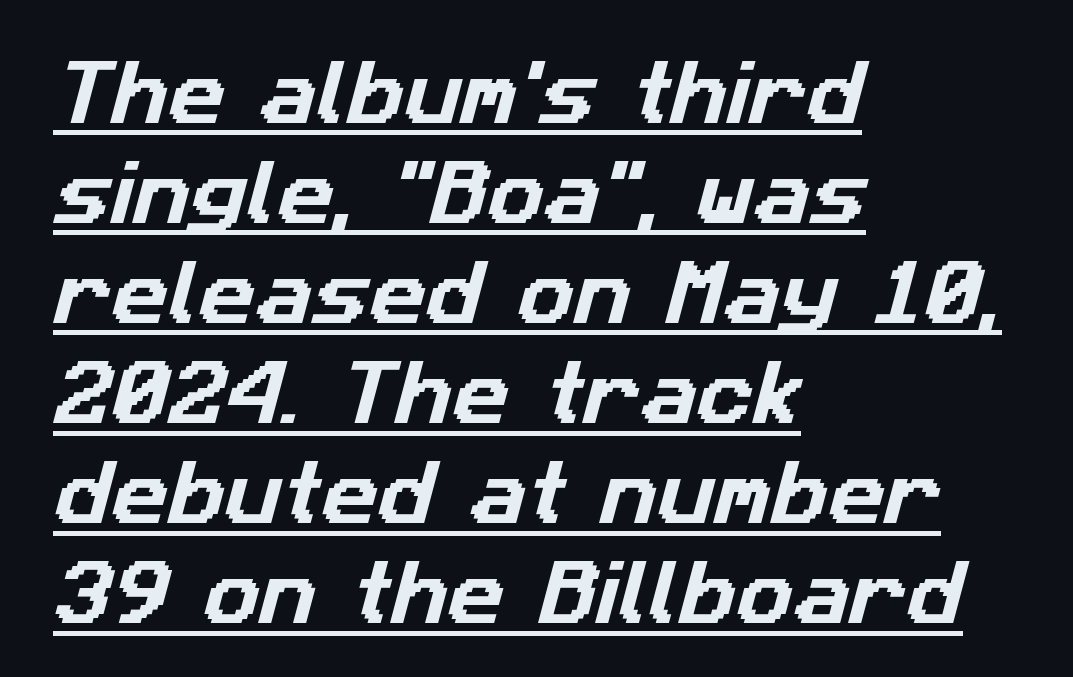
The image shows 70 px sans-serif type; set left-aligned, normal line spacing (1.43x), normal letter spacing, underlined; low stroke contrast and a medium x-height.
